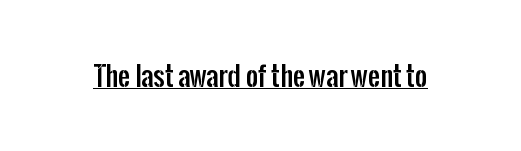
Q: Is the text italic (slanted)? A: No, it is upright.
Q: Is the text underlined? A: Yes.
Q: Is the spacing between letters normal or unusually wide? A: Normal.
